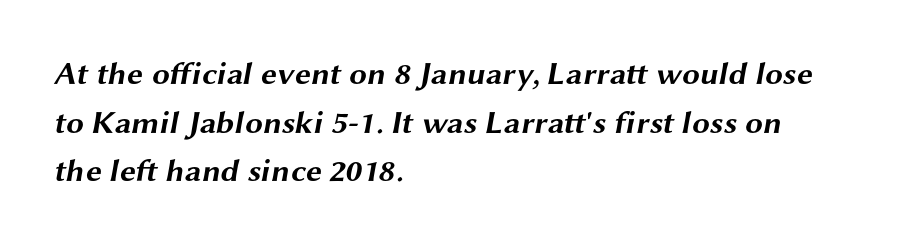
Q: Is the text bold? A: Yes.
Q: Is the typeface a serif or a sans-serif typeface? A: Sans-serif.
Q: Is the text underlined? A: No.
Q: How is the paragraph aligned? A: Left-aligned.
Q: Is the spacing between letters normal or unusually wide? A: Normal.
Q: Is the spacing between lines tight, normal or loose? A: Normal.
Q: Width (condensed, normal, or wide)? A: Wide.
Q: Stroke contrast? A: Medium.
Q: x-height? A: Medium.
Q: Monospaced? A: No.
